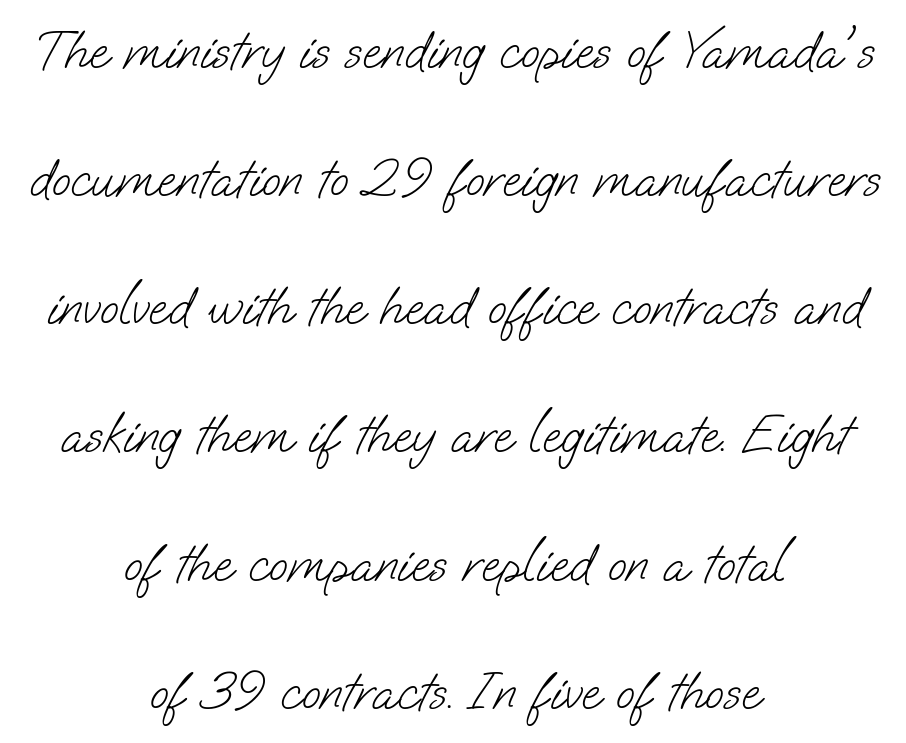
{"serif": "no", "bold": "no", "weight": "light", "width": "normal", "stroke_contrast": "low", "x_height": "small", "monospaced": "no", "underline": "no", "align": "center", "line_spacing": "loose", "line_spacing_ratio": 2.33, "letter_spacing": "normal", "letter_spacing_em": 0.0, "glyph_px": 55}
